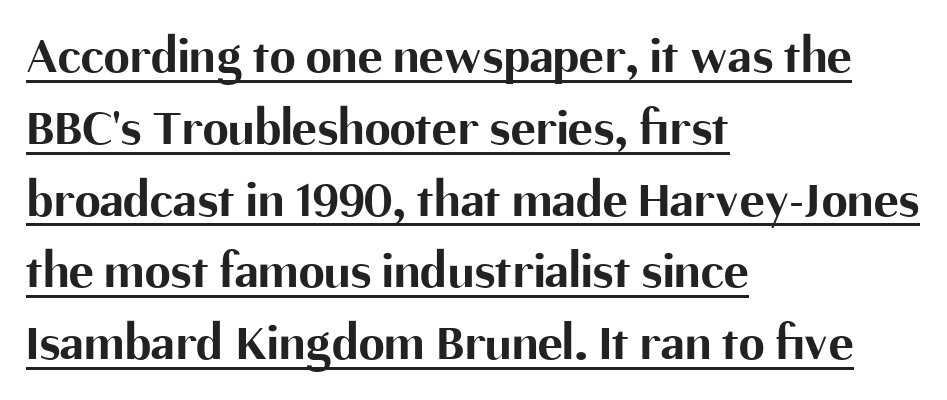
The image shows 52 px bold sans-serif type, upright; set left-aligned, normal line spacing (1.38x), normal letter spacing, underlined; medium stroke contrast and a medium x-height.
